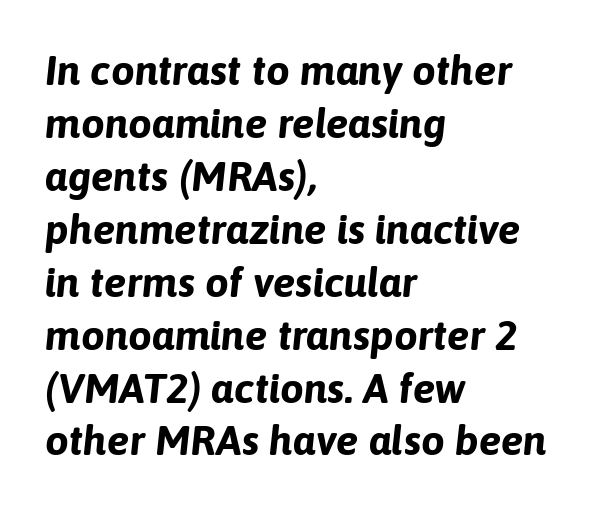
Tracking value appears to be zero — textbook default spacing. The paragraph has a hard left edge and a soft right edge. You could not count columns in this text — the font is proportionally spaced. The face used here has a pronounced slope to its letters. This is heavy type, rendered in bold. The passage shown is not underscored anywhere.
